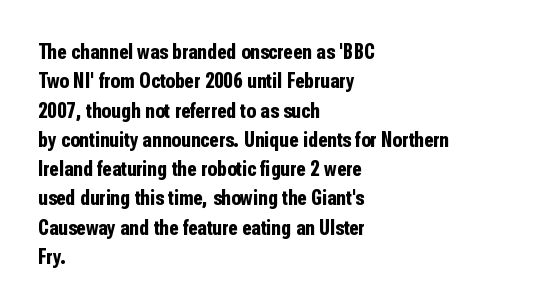
Q: Is the text bold? A: Yes.
Q: Is the text italic (slanted)? A: No, it is upright.
Q: Is the text underlined? A: No.
Q: How is the paragraph aligned? A: Left-aligned.
Q: Is the spacing between letters normal or unusually wide? A: Normal.
Q: Is the spacing between lines tight, normal or loose? A: Normal.
